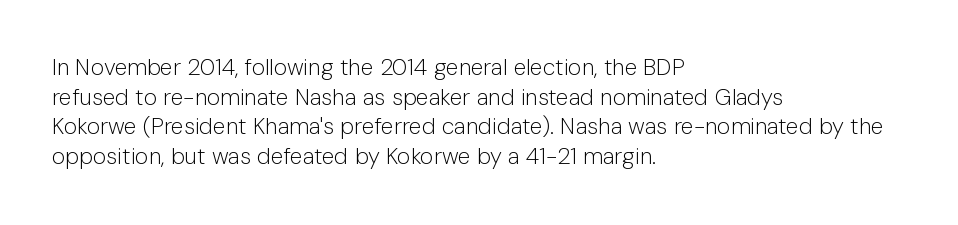
The lines sit at an ordinary, default distance from one another. The rag falls on the right side of this text block. The characters are drawn with everyday or finer stroke widths. Descender tails drop into unmarked territory.
